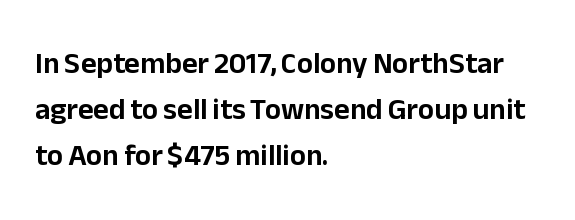
{"serif": "no", "italic": "no", "width": "normal", "stroke_contrast": "low", "x_height": "medium", "monospaced": "no", "underline": "no", "align": "left", "line_spacing": "normal", "line_spacing_ratio": 1.54, "letter_spacing": "normal", "letter_spacing_em": 0.0, "glyph_px": 30}
